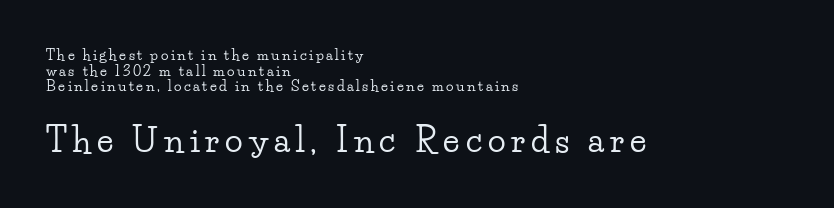
The typeface chosen for these lines features serifs. Scale increases going downward across the two blocks. Casual observation: everything's shoved over to the left. You could barely slide anything between these rows. Do the characters align in a grid? No, the font is proportional. The type sits square on the baseline with zero lean.
